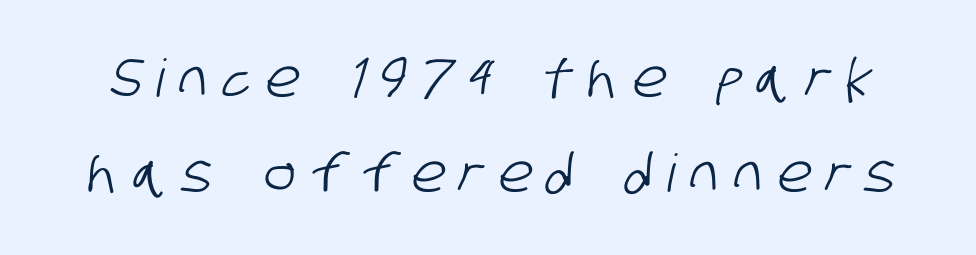
The image shows 52 px condensed sans-serif type; set line spacing 1.83x, unusually wide letter spacing (+0.29 em), not underlined; low stroke contrast and a large x-height.
